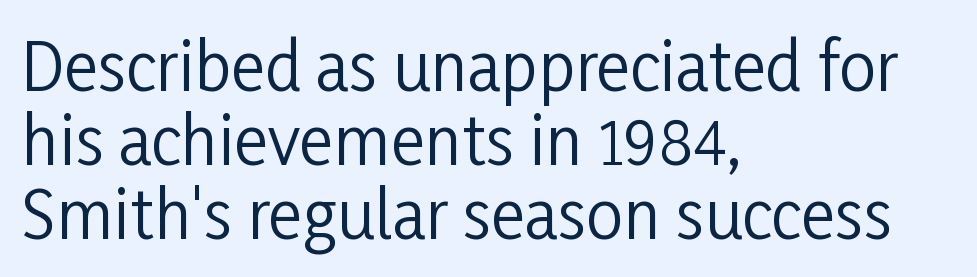
{"serif": "no", "italic": "no", "bold": "no", "weight": "regular", "width": "condensed", "stroke_contrast": "low", "x_height": "medium", "monospaced": "no", "underline": "no", "align": "left", "line_spacing": "tight", "line_spacing_ratio": 1.12, "letter_spacing": "normal", "letter_spacing_em": 0.0, "glyph_px": 66}
